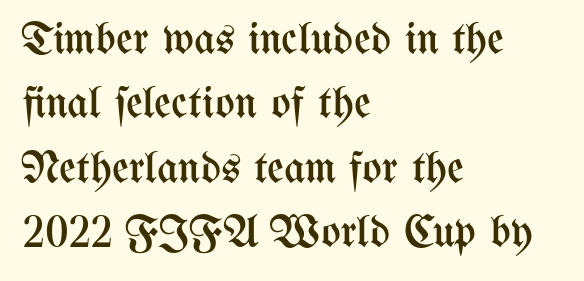
The image shows 46 px regular-weight, condensed type, upright; set left-aligned, normal line spacing (1.4x), normal letter spacing, not underlined; medium stroke contrast and a medium x-height.
